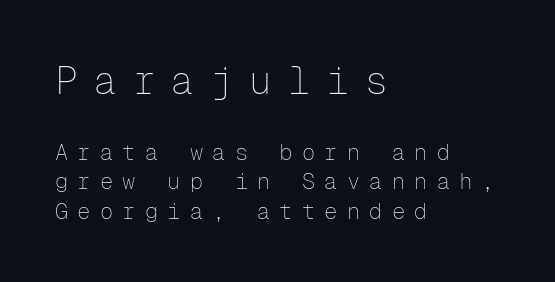
Q: Is the text bold? A: No.
Q: Is the text italic (slanted)? A: No, it is upright.
Q: Is the typeface a serif or a sans-serif typeface? A: Sans-serif.
Q: Is the text underlined? A: No.
Q: How is the paragraph aligned? A: Left-aligned.
Q: Is the spacing between letters normal or unusually wide? A: Unusually wide.
Q: Is the spacing between lines tight, normal or loose? A: Normal.
Q: Which block of text is set in a larger size, the first (top) or the second (bottom)? A: The first (top) one.
Q: Width (condensed, normal, or wide)? A: Normal.
Q: Stroke contrast? A: Low.
Q: x-height? A: Medium.
Q: Monospaced? A: Yes.
